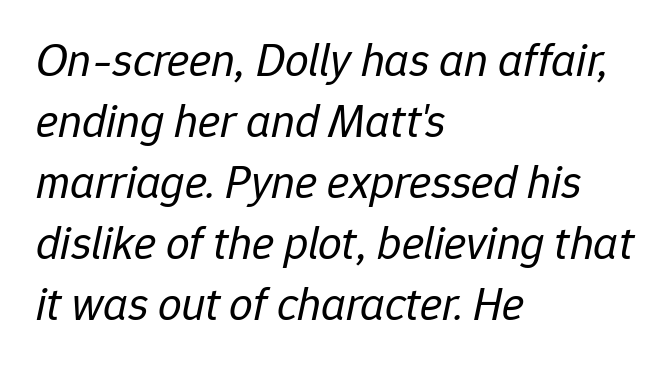
Q: Is the text bold? A: No.
Q: Is the text italic (slanted)? A: Yes, it leans right by about 12 degrees.
Q: Is the text underlined? A: No.
Q: How is the paragraph aligned? A: Left-aligned.
Q: Is the spacing between letters normal or unusually wide? A: Normal.
Q: Is the spacing between lines tight, normal or loose? A: Normal.
Q: Width (condensed, normal, or wide)? A: Normal.
Q: Stroke contrast? A: Low.
Q: x-height? A: Medium.
Q: Monospaced? A: No.
